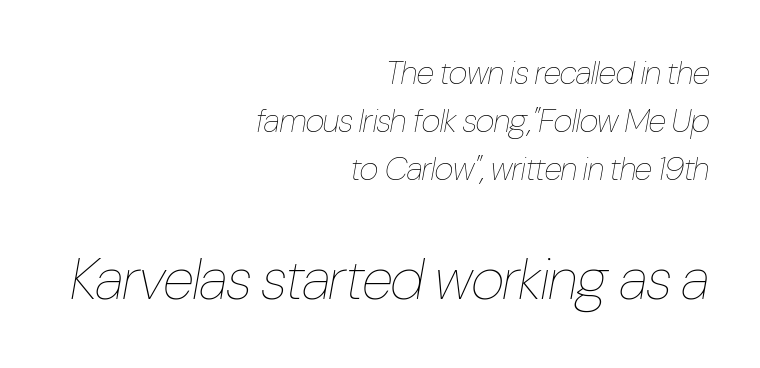
Note the varied advance widths — an 'i' is clearly narrower than an 'm'. Nothing unusual about the tracking: characters are spaced as the font intends. The second block has been scaled up relative to the first. These lines stack with their right ends in a neat column.
